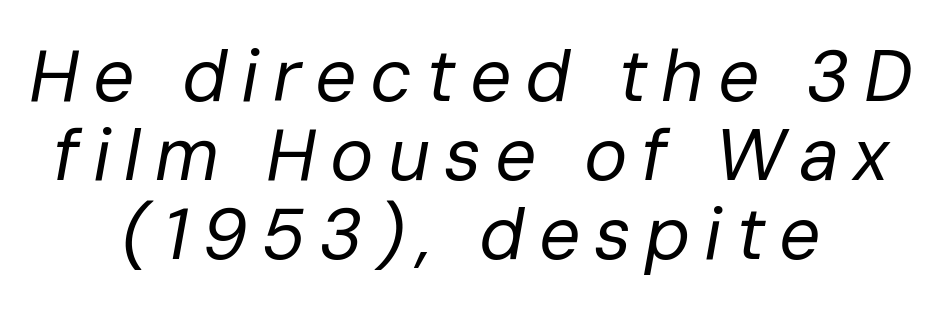
The image shows 73 px regular-weight type, italic (leaning right); set centered, tight line spacing (1.08x), not underlined; low stroke contrast and a medium x-height.
